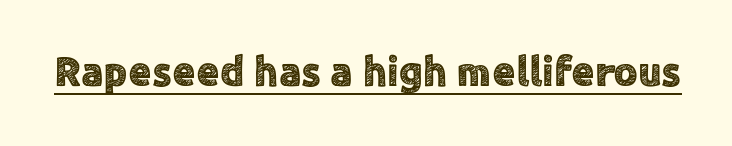
Q: Is the text italic (slanted)? A: No, it is upright.
Q: Is the typeface a serif or a sans-serif typeface? A: Sans-serif.
Q: Is the text underlined? A: Yes.
Q: Is the spacing between letters normal or unusually wide? A: Normal.
Q: Width (condensed, normal, or wide)? A: Normal.
Q: x-height? A: Medium.
Q: Monospaced? A: No.
